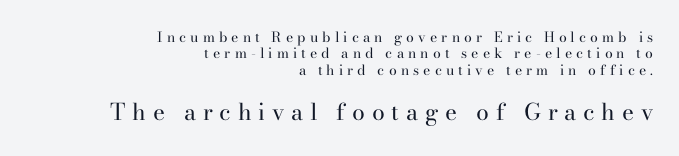
The image shows 23 px text type, upright; set right-aligned, line spacing 1.17x, unusually wide letter spacing (+0.29 em), not underlined; the second (bottom) block is 1.64x larger.
